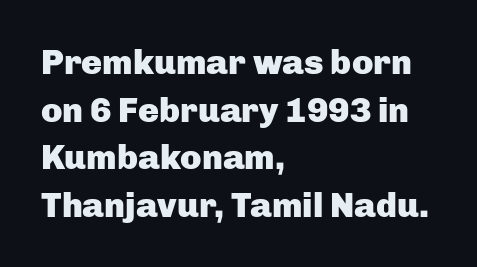
{"serif": "no", "italic": "no", "bold": "yes", "weight": "heavy", "width": "normal", "stroke_contrast": "low", "x_height": "medium", "monospaced": "no", "underline": "no", "align": "left", "line_spacing": "normal", "line_spacing_ratio": 1.36, "letter_spacing": "normal", "letter_spacing_em": 0.0, "glyph_px": 35}
